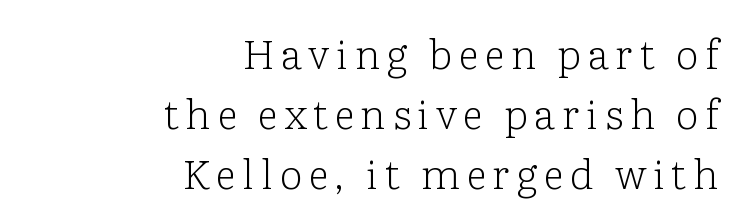
Q: Is the text bold? A: No.
Q: Is the text italic (slanted)? A: No, it is upright.
Q: Is the typeface a serif or a sans-serif typeface? A: Serif.
Q: Is the text underlined? A: No.
Q: How is the paragraph aligned? A: Right-aligned.
Q: Is the spacing between lines tight, normal or loose? A: Normal.
Q: Width (condensed, normal, or wide)? A: Normal.
Q: Stroke contrast? A: Low.
Q: x-height? A: Medium.
Q: Monospaced? A: No.
